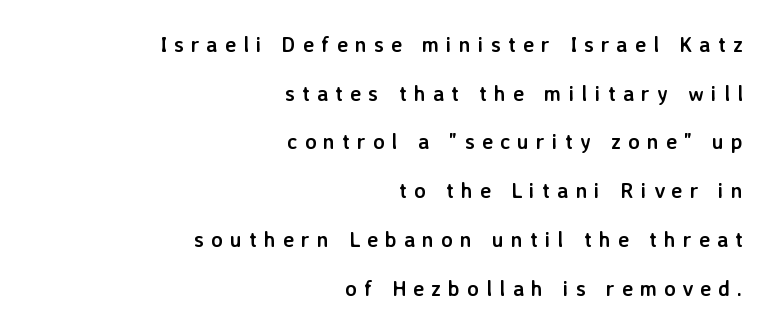
{"italic": "no", "bold": "yes", "underline": "no", "align": "right", "line_spacing": "loose", "line_spacing_ratio": 2.32, "letter_spacing": "wide", "letter_spacing_em": 0.34, "glyph_px": 21}
